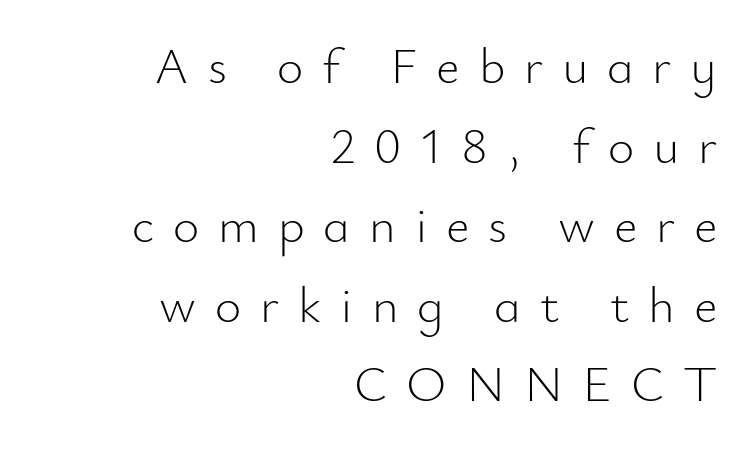
Q: Is the text bold? A: No.
Q: Is the text italic (slanted)? A: No, it is upright.
Q: Is the typeface a serif or a sans-serif typeface? A: Sans-serif.
Q: Is the text underlined? A: No.
Q: How is the paragraph aligned? A: Right-aligned.
Q: Is the spacing between letters normal or unusually wide? A: Unusually wide.
Q: Is the spacing between lines tight, normal or loose? A: Normal.
Q: Width (condensed, normal, or wide)? A: Normal.
Q: Stroke contrast? A: Low.
Q: x-height? A: Small.
Q: Monospaced? A: No.
